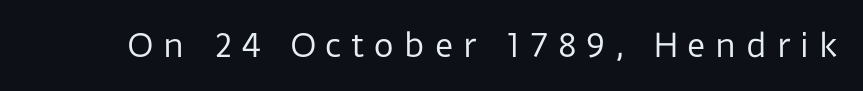
{"serif": "no", "italic": "no", "bold": "no", "weight": "regular", "width": "normal", "stroke_contrast": "low", "x_height": "medium", "monospaced": "no", "underline": "no", "letter_spacing": "wide", "letter_spacing_em": 0.29, "glyph_px": 32}
